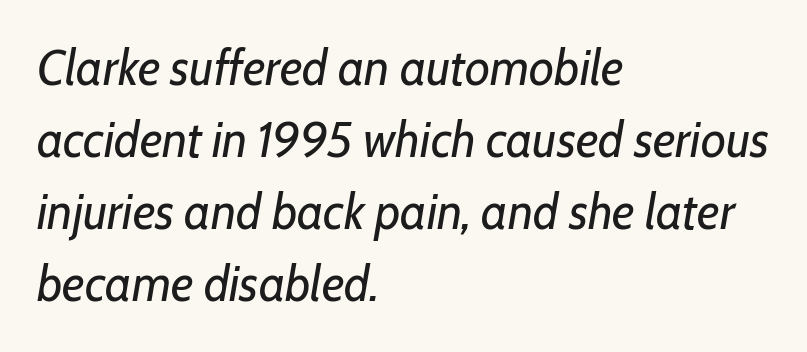
The image shows 49 px regular-weight type, italic (leaning right); set left-aligned, normal line spacing (1.47x), normal letter spacing, not underlined; low stroke contrast and a medium x-height.
